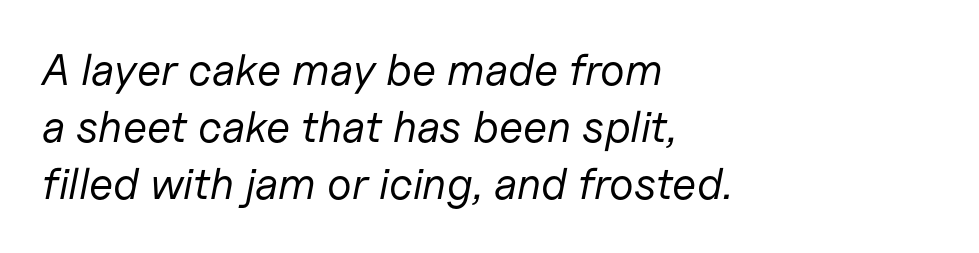
The image shows 44 px regular-weight type, italic (leaning right); set left-aligned, normal line spacing (1.3x), normal letter spacing, not underlined; low stroke contrast and a medium x-height.
